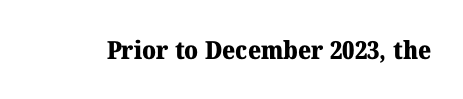
Underlining? Definitely not there. Strong, thick strokes mark this as bold type. This sample uses an upright cut, with every glyph sitting square on the baseline. A typesetter would call this zero additional tracking.
